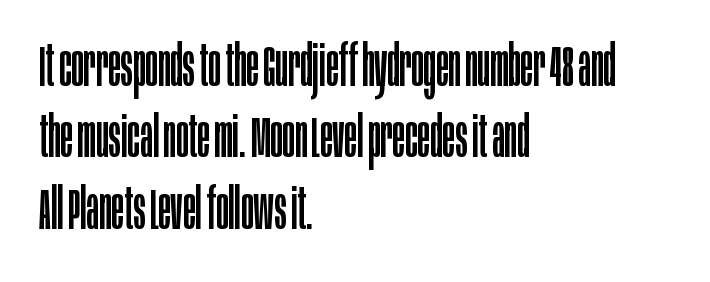
Q: Is the text bold? A: No.
Q: Is the text italic (slanted)? A: No, it is upright.
Q: Is the typeface a serif or a sans-serif typeface? A: Sans-serif.
Q: Is the text underlined? A: No.
Q: How is the paragraph aligned? A: Left-aligned.
Q: Is the spacing between letters normal or unusually wide? A: Normal.
Q: Width (condensed, normal, or wide)? A: Condensed.
Q: Stroke contrast? A: Low.
Q: x-height? A: Large.
Q: Monospaced? A: No.
